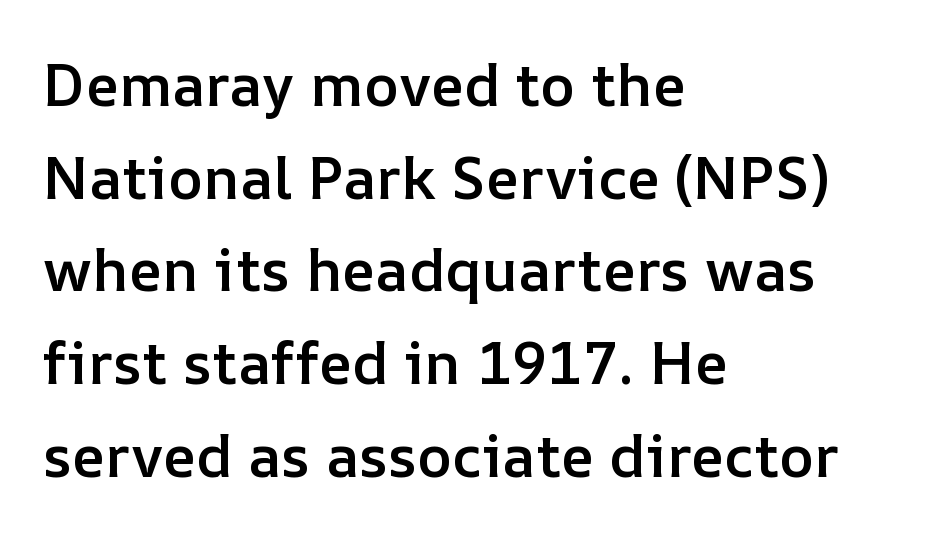
Q: Is the text bold? A: Semi-bold.
Q: Is the text italic (slanted)? A: No, it is upright.
Q: Is the text underlined? A: No.
Q: How is the paragraph aligned? A: Left-aligned.
Q: Is the spacing between letters normal or unusually wide? A: Normal.
Q: Is the spacing between lines tight, normal or loose? A: Normal.
Q: Width (condensed, normal, or wide)? A: Normal.
Q: Stroke contrast? A: Low.
Q: x-height? A: Medium.
Q: Monospaced? A: No.
